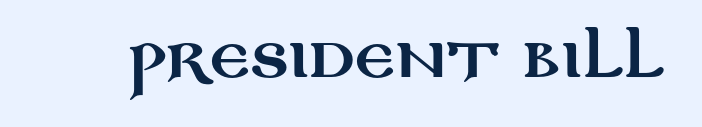
Q: Is the text italic (slanted)? A: No, it is upright.
Q: Is the typeface a serif or a sans-serif typeface? A: Sans-serif.
Q: Is the text underlined? A: No.
Q: Is the spacing between letters normal or unusually wide? A: Normal.
Q: Width (condensed, normal, or wide)? A: Wide.
Q: Stroke contrast? A: Medium.
Q: x-height? A: Large.
Q: Monospaced? A: No.
